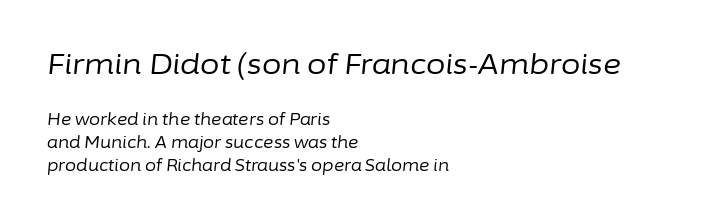
The image shows 28 px regular-weight type, italic (leaning right); set left-aligned, normal line spacing (1.43x), normal letter spacing, not underlined; the first (top) block is 1.75x larger; low stroke contrast and a medium x-height.
